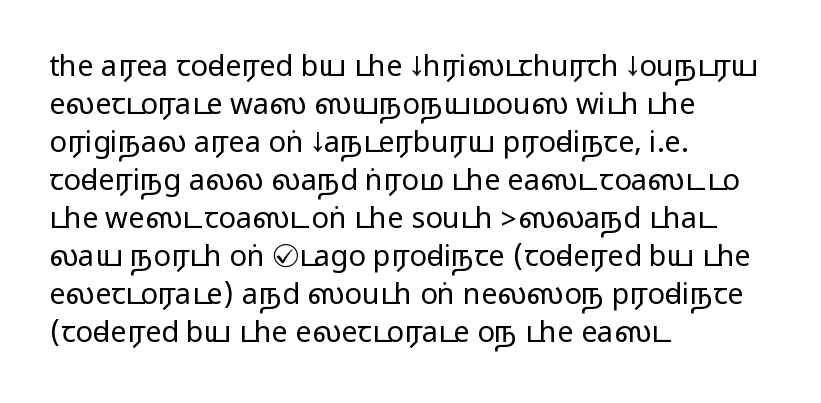
A typesetter would call this leading conventional body-copy spacing. No word sits above an underline. Tall strokes in this sample are plumb rather than angled. The setting favours the left margin, as ordinary paragraphs usually do. The rendering shows plain stroke endings on the letterforms — a sans-serif design.
